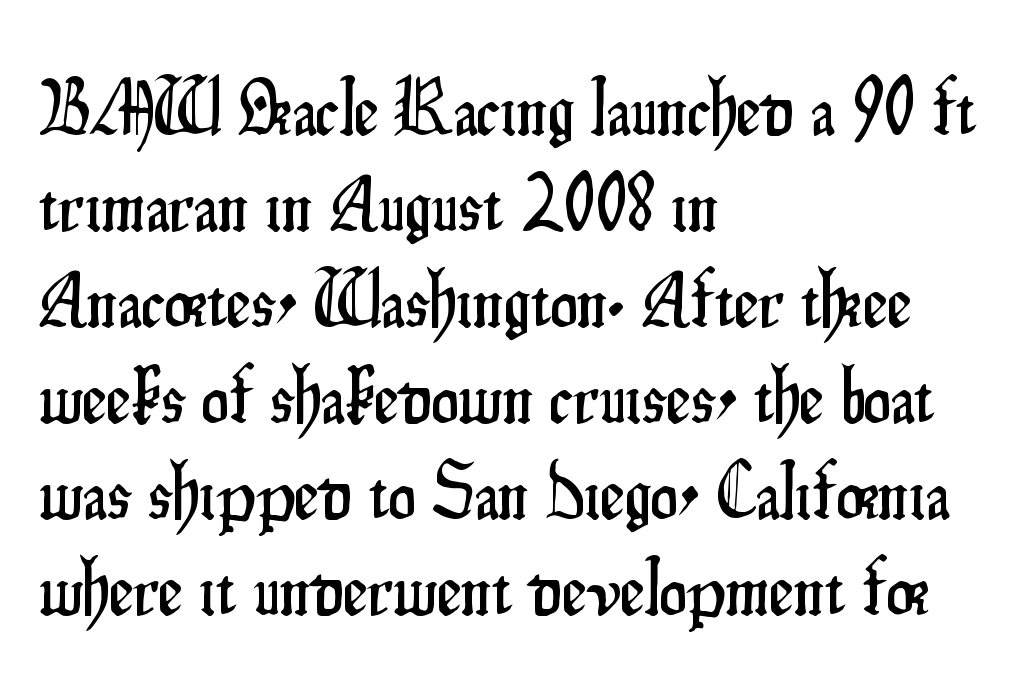
The image shows 78 px condensed sans-serif type, upright; set left-aligned, line spacing 1.23x, normal letter spacing, not underlined; low stroke contrast and a small x-height.
